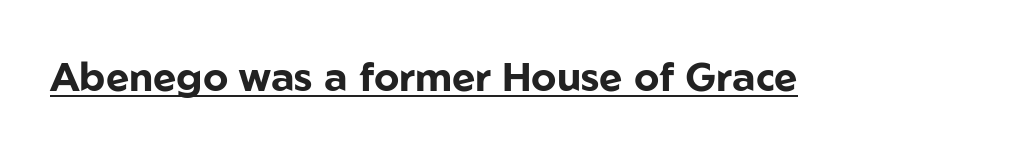
The image shows 40 px bold sans-serif type, upright; set normal letter spacing, underlined; low stroke contrast and a medium x-height.
